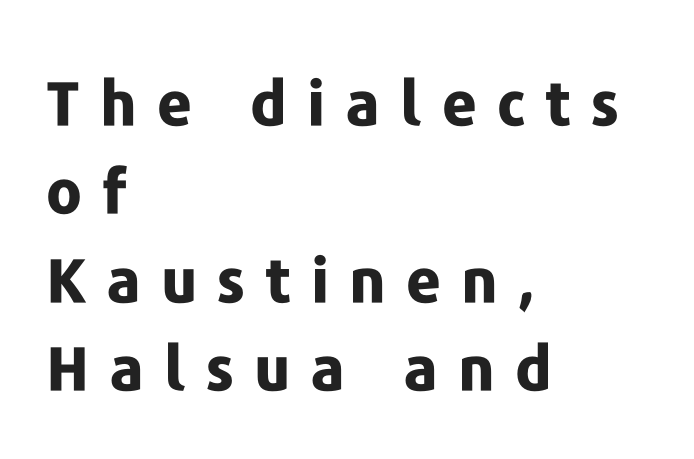
{"serif": "no", "italic": "no", "bold": "yes", "weight": "bold", "width": "normal", "stroke_contrast": "low", "x_height": "medium", "monospaced": "no", "underline": "no", "align": "left", "line_spacing": "normal", "line_spacing_ratio": 1.45, "letter_spacing": "wide", "letter_spacing_em": 0.33, "glyph_px": 61}
